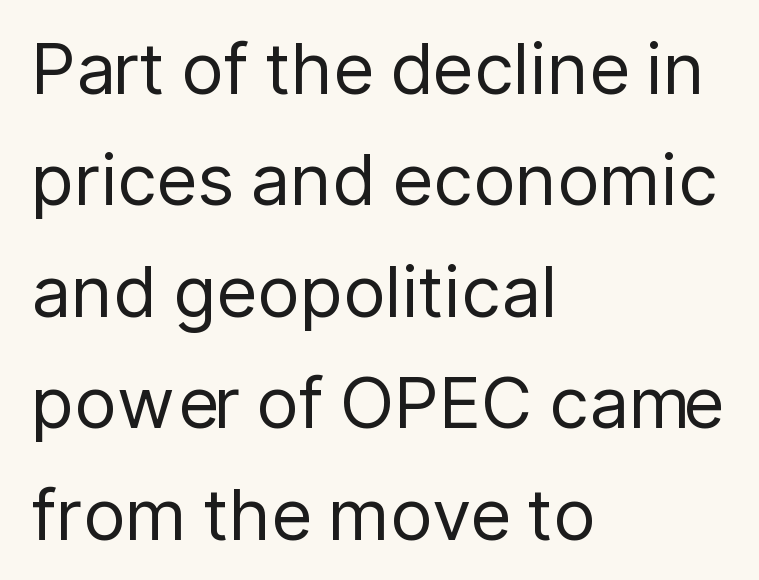
The image shows 71 px regular-weight sans-serif type, upright; set left-aligned, normal line spacing (1.57x), normal letter spacing, not underlined; low stroke contrast and a medium x-height.
